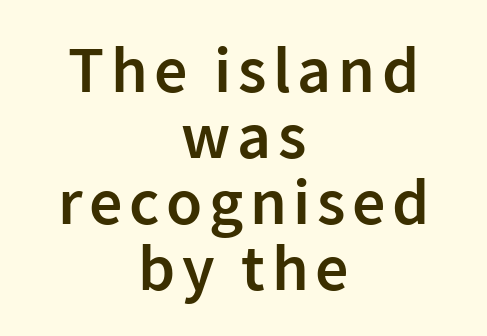
Serif or sans? Sans — the stroke terminals are bare. In CSS terms this would be text-align: center. Notice how the stems are strictly vertical — no italics here. Looks like regular typesetting: each glyph gets only the width it needs.
